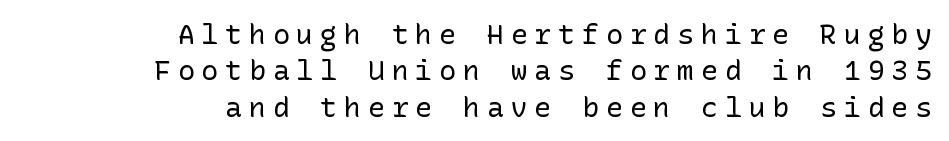
The image shows 28 px regular-weight sans-serif type, upright; set right-aligned, normal line spacing (1.3x), unusually wide letter spacing (+0.25 em), not underlined; low stroke contrast and a medium x-height.
